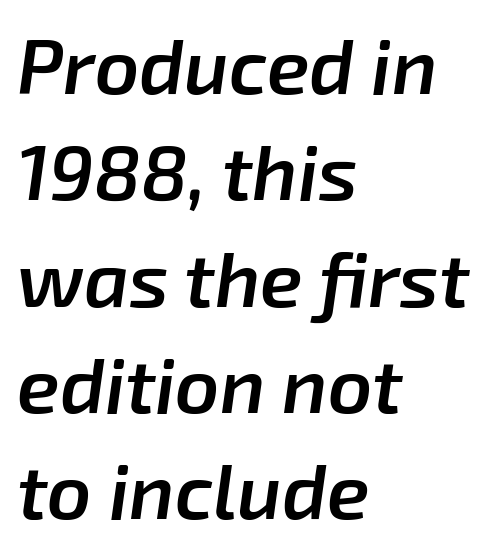
{"italic": "yes", "lean": "right", "slant_degrees": 8, "bold": "semi", "weight": "semibold", "width": "normal", "stroke_contrast": "low", "x_height": "medium", "monospaced": "no", "underline": "no", "align": "left", "line_spacing": "normal", "line_spacing_ratio": 1.38, "letter_spacing": "normal", "letter_spacing_em": 0.0, "glyph_px": 77}
